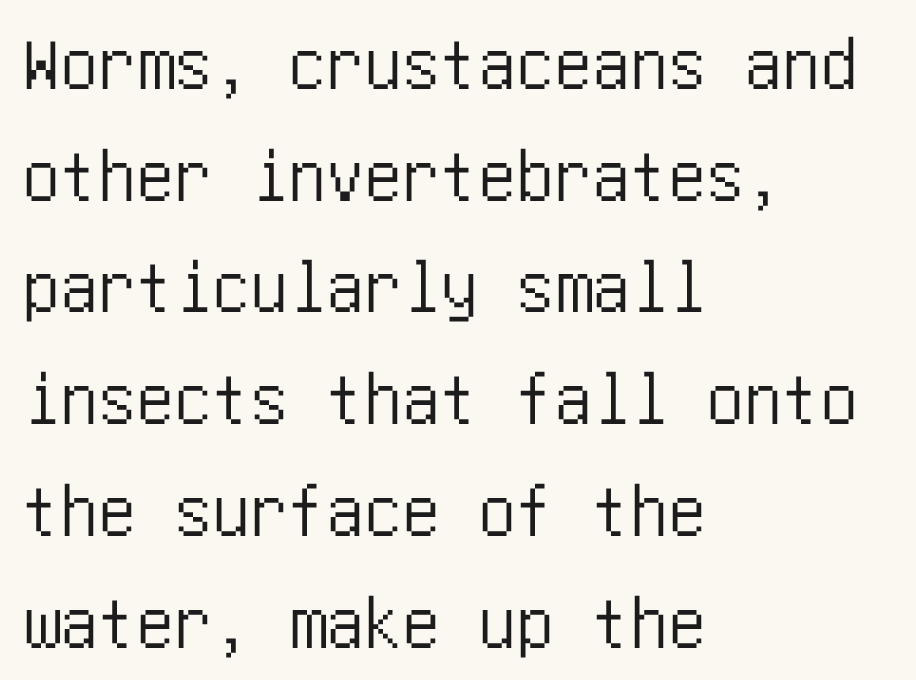
{"serif": "no", "italic": "no", "width": "condensed", "stroke_contrast": "low", "x_height": "large", "underline": "no", "align": "left", "line_spacing": "normal", "line_spacing_ratio": 1.47, "letter_spacing": "normal", "letter_spacing_em": 0.0, "glyph_px": 76}
